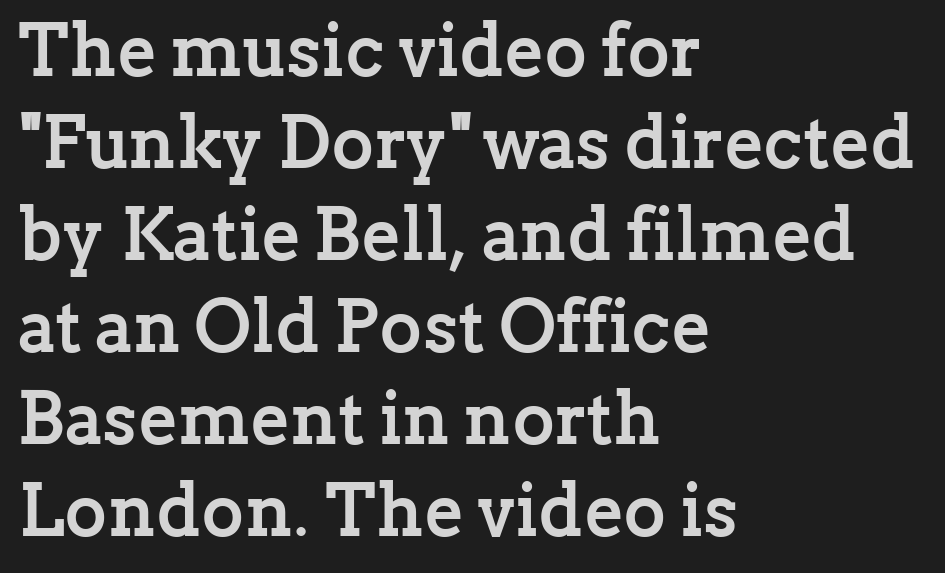
The image shows 73 px semibold serif type, upright; set left-aligned, normal line spacing (1.26x), normal letter spacing, not underlined; low stroke contrast and a medium x-height.
